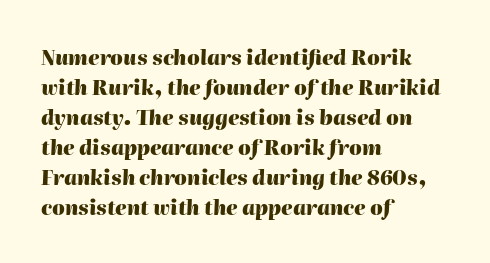
Q: Is the text bold? A: Yes.
Q: Is the text italic (slanted)? A: Yes, it leans right by about 2 degrees.
Q: Is the text underlined? A: No.
Q: How is the paragraph aligned? A: Left-aligned.
Q: Is the spacing between letters normal or unusually wide? A: Normal.
Q: Is the spacing between lines tight, normal or loose? A: Normal.
